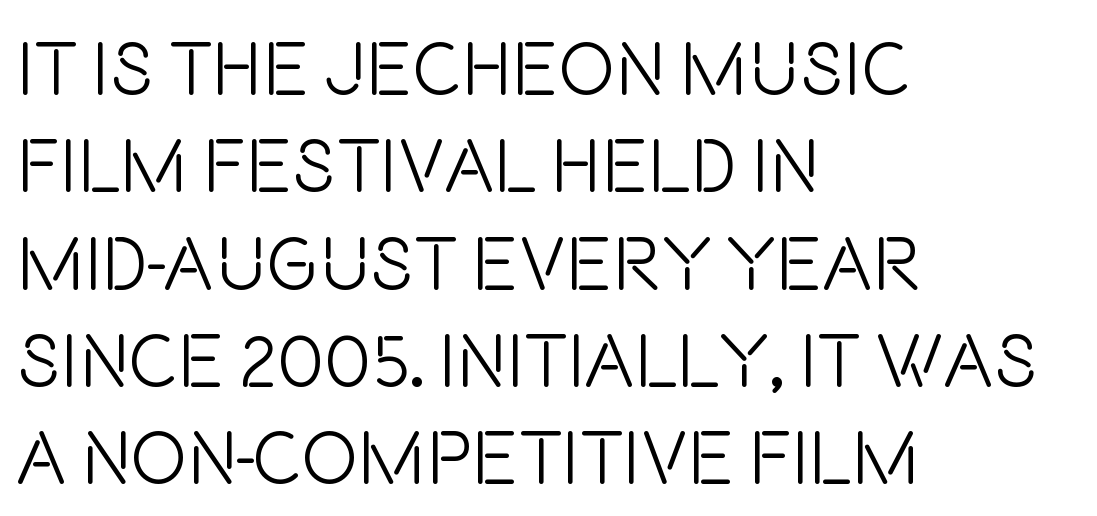
Honestly, the row spacing looks completely unremarkable. The rendering uses natural spacing where letterforms have individual widths. The passage shown is typeset with a sans-serif family. The text block is weighted toward the left margin, trailing off unevenly rightward.
